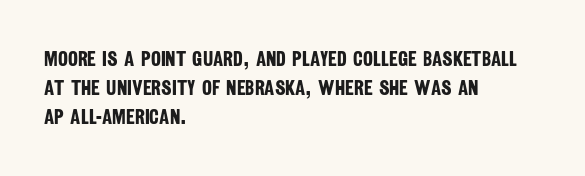
The image shows 21 px bold type; set left-aligned, normal line spacing (1.37x), normal letter spacing, not underlined.
